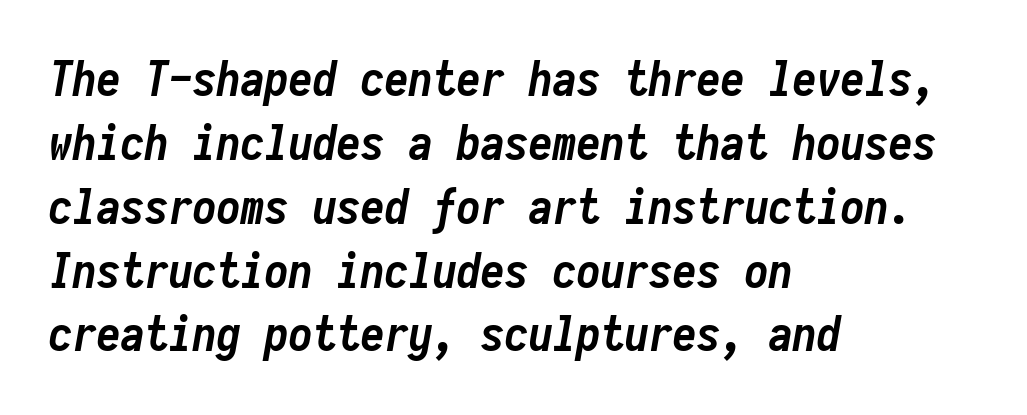
The image shows 48 px semibold, condensed type, italic (leaning right), monospaced; set left-aligned, normal line spacing (1.33x), normal letter spacing, not underlined; low stroke contrast and a medium x-height.
